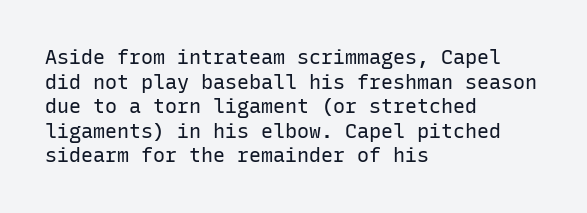
Casual observation: everything's shoved over to the left. This is not heavy type; no bold has been used. Italic? Not at all — the glyphs are vertical. The space beneath each line is pristine and unruled. No extra tracking has been applied to these lines.
